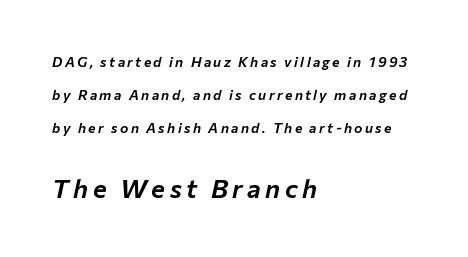
{"italic": "yes", "lean": "right", "slant_degrees": 12, "underline": "no", "align": "left", "line_spacing": "loose", "line_spacing_ratio": 2.35, "larger_block": "second", "size_ratio": 1.86, "glyph_px": 26}
